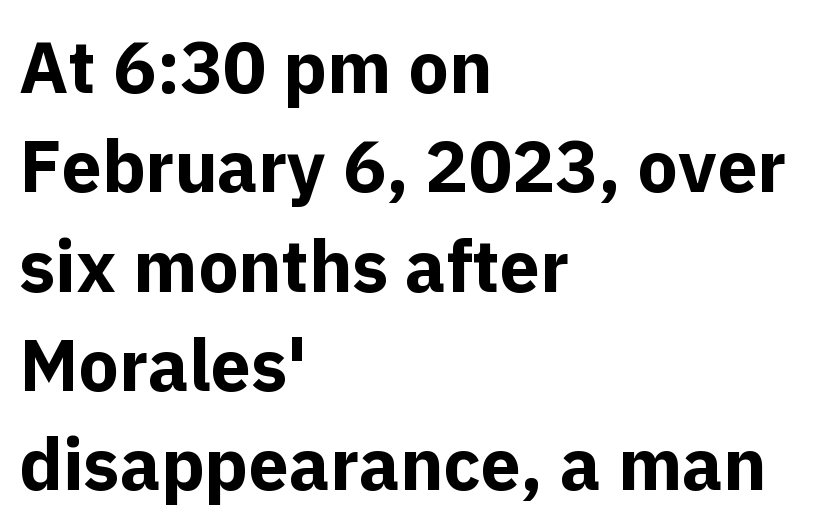
Q: Is the text bold? A: Yes.
Q: Is the text italic (slanted)? A: No, it is upright.
Q: Is the typeface a serif or a sans-serif typeface? A: Sans-serif.
Q: Is the text underlined? A: No.
Q: How is the paragraph aligned? A: Left-aligned.
Q: Is the spacing between letters normal or unusually wide? A: Normal.
Q: Is the spacing between lines tight, normal or loose? A: Normal.
Q: Width (condensed, normal, or wide)? A: Normal.
Q: x-height? A: Medium.
Q: Monospaced? A: No.
